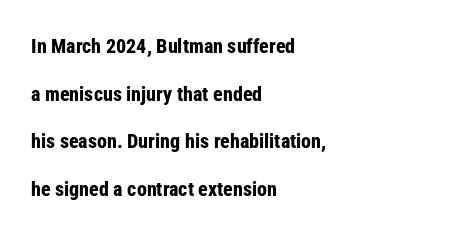
Typesetter's note: full bold, strokes at maximum text heaviness. The block of text is sparse from top to bottom, with ample space between rows. No italicization has been applied; the sample stays upright. Caption: standard tracking, unaltered.
